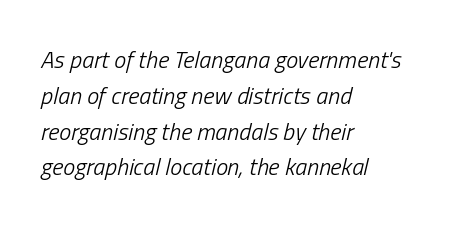
Q: Is the text bold? A: No.
Q: Is the text italic (slanted)? A: Yes, it leans right by about 13 degrees.
Q: Is the text underlined? A: No.
Q: How is the paragraph aligned? A: Left-aligned.
Q: Is the spacing between letters normal or unusually wide? A: Normal.
Q: Is the spacing between lines tight, normal or loose? A: Normal.
